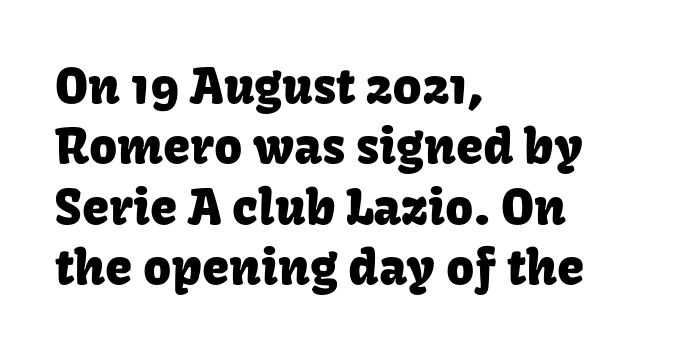
{"serif": "no", "italic": "no", "width": "normal", "stroke_contrast": "low", "x_height": "medium", "monospaced": "no", "underline": "no", "align": "left", "line_spacing_ratio": 1.23, "letter_spacing": "normal", "letter_spacing_em": 0.0, "glyph_px": 49}
